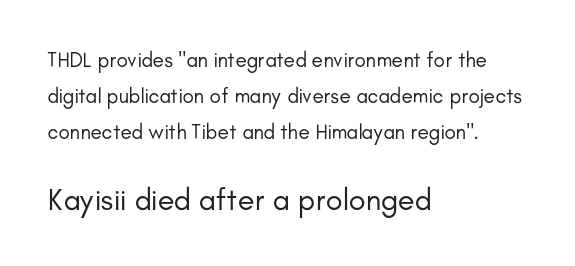
{"serif": "no", "italic": "no", "bold": "no", "weight": "regular", "width": "normal", "stroke_contrast": "low", "x_height": "small", "monospaced": "no", "underline": "no", "align": "left", "line_spacing_ratio": 1.72, "letter_spacing": "normal", "letter_spacing_em": 0.0, "larger_block": "second", "size_ratio": 1.48, "glyph_px": 31}
